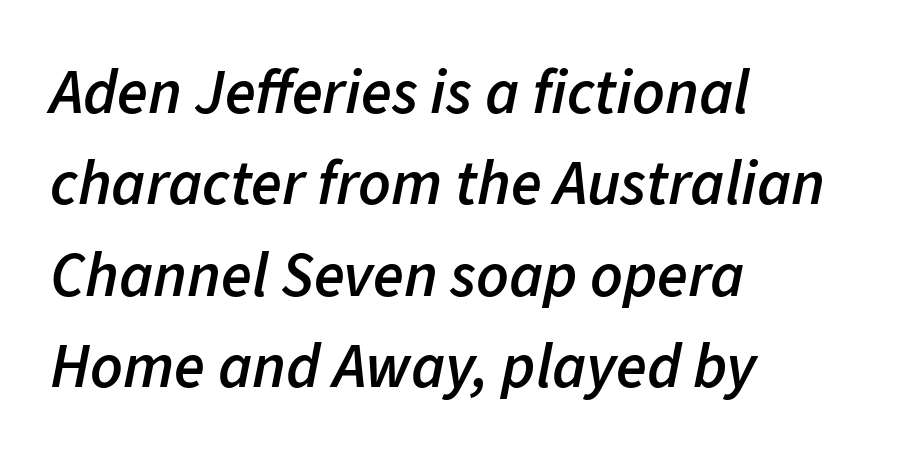
The image shows 63 px semibold type, italic (leaning right); set left-aligned, normal line spacing (1.45x), normal letter spacing, not underlined; low stroke contrast and a medium x-height.
